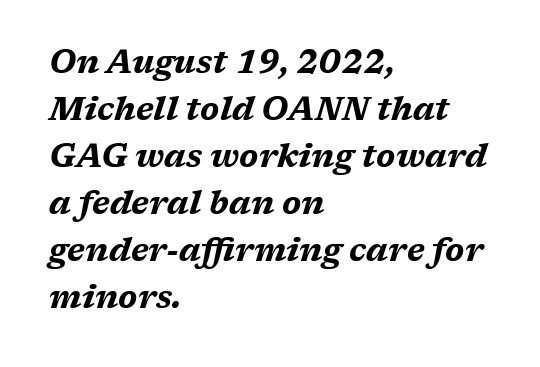
The image shows 32 px bold, wide type, italic (leaning right); set left-aligned, normal line spacing (1.47x), normal letter spacing, not underlined; medium stroke contrast and a medium x-height.
